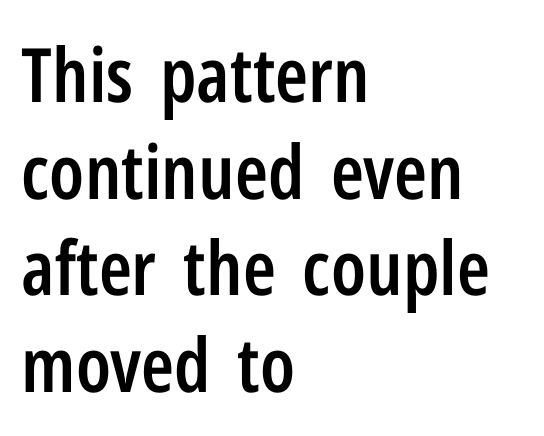
The image shows 75 px semibold, condensed sans-serif type, upright; set left-aligned, normal line spacing (1.29x), normal letter spacing, not underlined; low stroke contrast and a medium x-height.
